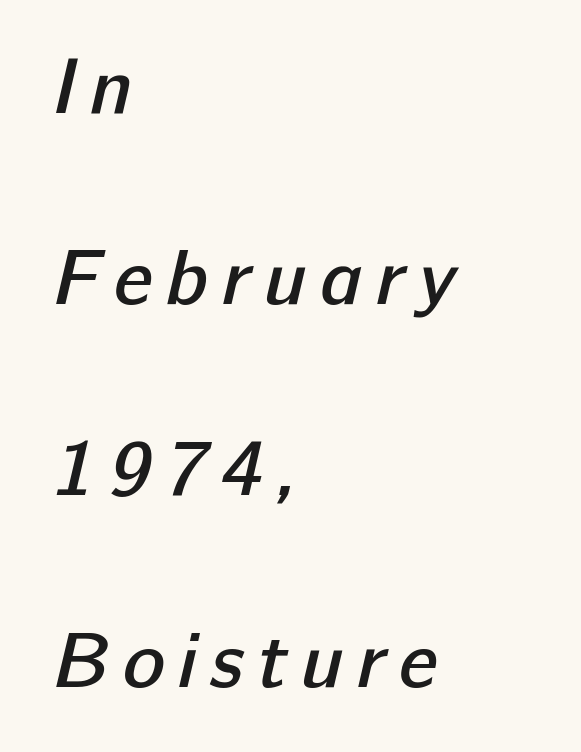
The image shows 79 px semibold sans-serif type; set left-aligned, loose line spacing (2.42x), not underlined; low stroke contrast and a medium x-height.
